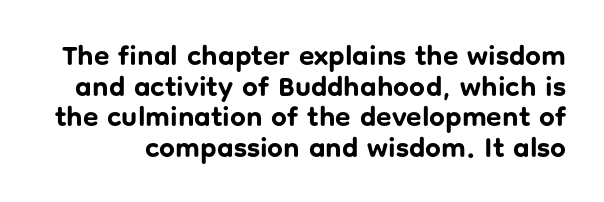
The image shows 28 px bold sans-serif type, upright; set tight line spacing (1.09x), normal letter spacing, not underlined; low stroke contrast and a medium x-height.
